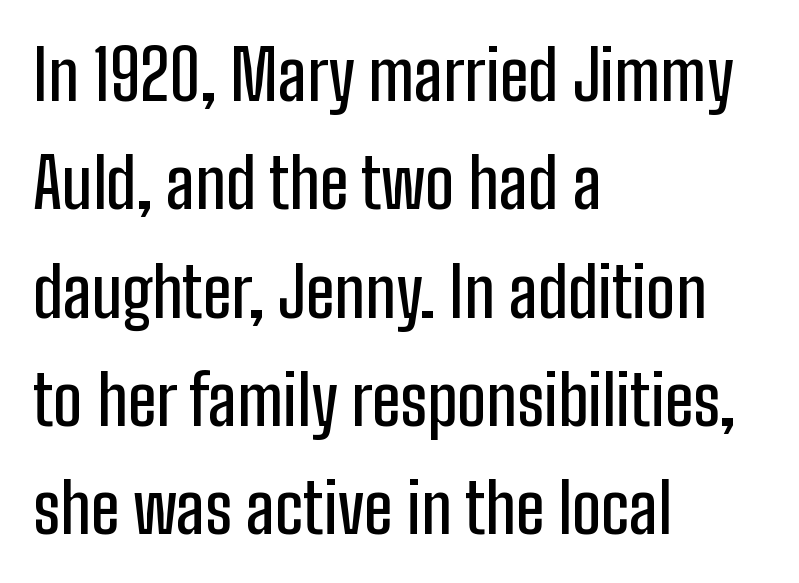
Q: Is the text italic (slanted)? A: No, it is upright.
Q: Is the typeface a serif or a sans-serif typeface? A: Sans-serif.
Q: Is the text underlined? A: No.
Q: How is the paragraph aligned? A: Left-aligned.
Q: Is the spacing between letters normal or unusually wide? A: Normal.
Q: Is the spacing between lines tight, normal or loose? A: Normal.
Q: Width (condensed, normal, or wide)? A: Condensed.
Q: Stroke contrast? A: Low.
Q: x-height? A: Medium.
Q: Monospaced? A: No.
